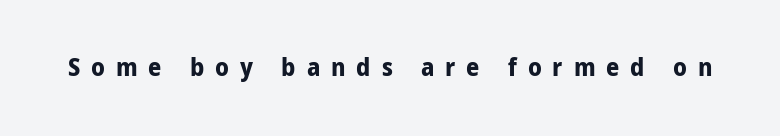
Q: Is the text bold? A: Yes.
Q: Is the text italic (slanted)? A: No, it is upright.
Q: Is the text underlined? A: No.
Q: Is the spacing between letters normal or unusually wide? A: Unusually wide.
